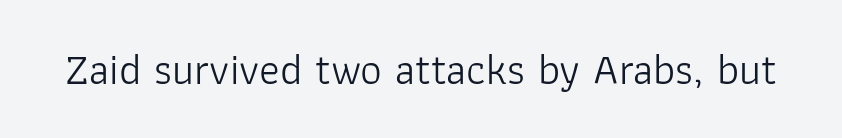
{"serif": "no", "italic": "no", "bold": "no", "weight": "light", "width": "normal", "stroke_contrast": "low", "x_height": "medium", "monospaced": "no", "underline": "no", "letter_spacing": "normal", "letter_spacing_em": 0.0, "glyph_px": 43}
